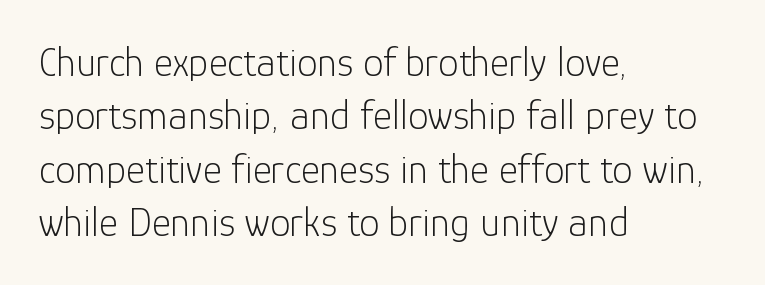
Q: Is the text bold? A: No.
Q: Is the text italic (slanted)? A: No, it is upright.
Q: Is the typeface a serif or a sans-serif typeface? A: Sans-serif.
Q: Is the text underlined? A: No.
Q: How is the paragraph aligned? A: Left-aligned.
Q: Is the spacing between letters normal or unusually wide? A: Normal.
Q: Is the spacing between lines tight, normal or loose? A: Normal.
Q: Width (condensed, normal, or wide)? A: Normal.
Q: Stroke contrast? A: Low.
Q: x-height? A: Medium.
Q: Monospaced? A: No.
